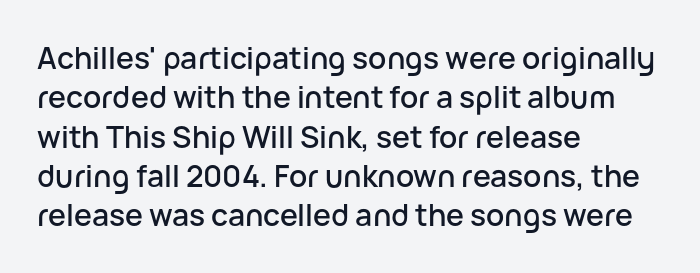
Letters rest on an invisible, unmarked baseline. Baseline-to-baseline distance is the conventional proportion of letter height. Nothing sits at the stroke ends, so this counts as sans-serif. How are the letters spaced? Ordinarily, with no added tracking.
